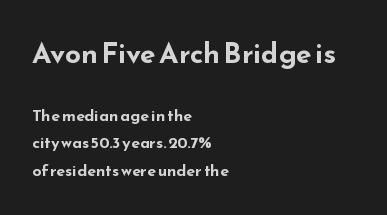
Q: Is the text bold? A: Yes.
Q: Is the text italic (slanted)? A: No, it is upright.
Q: Is the typeface a serif or a sans-serif typeface? A: Sans-serif.
Q: Is the text underlined? A: No.
Q: How is the paragraph aligned? A: Left-aligned.
Q: Is the spacing between letters normal or unusually wide? A: Normal.
Q: Which block of text is set in a larger size, the first (top) or the second (bottom)? A: The first (top) one.
Q: Width (condensed, normal, or wide)? A: Wide.
Q: Stroke contrast? A: Low.
Q: x-height? A: Small.
Q: Monospaced? A: No.
